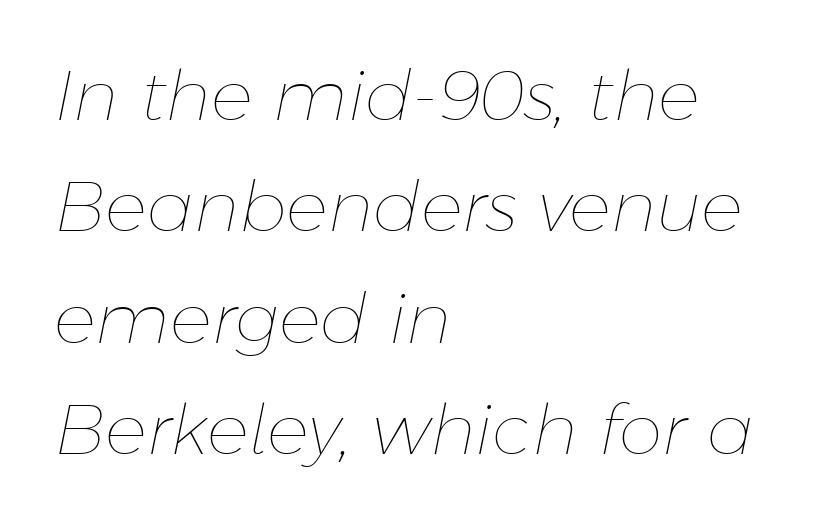
The image shows 70 px thin type, italic (leaning right); set left-aligned, normal line spacing (1.59x), normal letter spacing, not underlined; low stroke contrast and a medium x-height.
